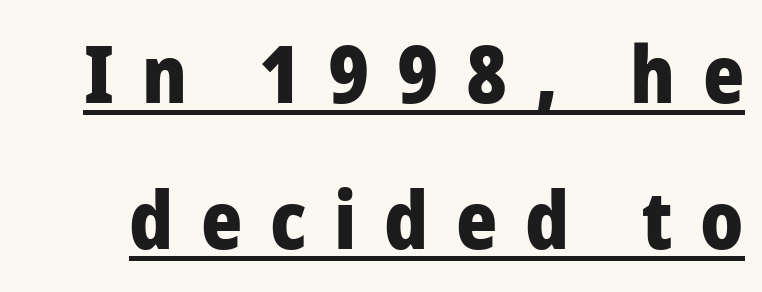
Q: Is the text bold? A: Yes.
Q: Is the text italic (slanted)? A: No, it is upright.
Q: Is the typeface a serif or a sans-serif typeface? A: Sans-serif.
Q: Is the text underlined? A: Yes.
Q: Is the spacing between letters normal or unusually wide? A: Unusually wide.
Q: Width (condensed, normal, or wide)? A: Normal.
Q: Stroke contrast? A: Low.
Q: x-height? A: Medium.
Q: Monospaced? A: No.
